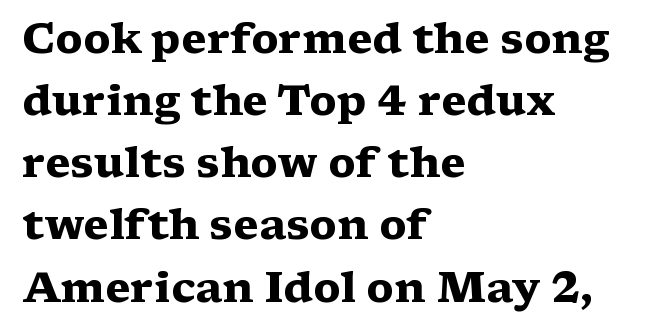
{"serif": "yes", "italic": "no", "bold": "yes", "weight": "heavy", "width": "wide", "stroke_contrast": "medium", "x_height": "medium", "monospaced": "no", "underline": "no", "align": "left", "line_spacing": "normal", "line_spacing_ratio": 1.48, "letter_spacing": "normal", "letter_spacing_em": 0.0, "glyph_px": 42}
